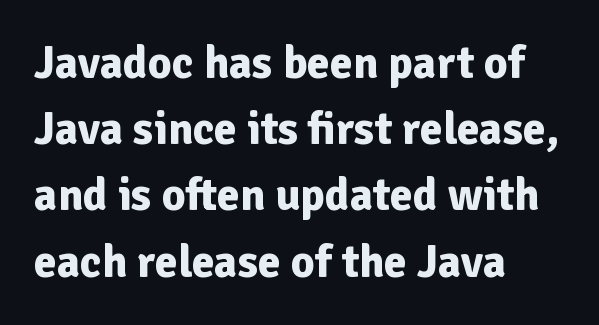
{"serif": "no", "italic": "no", "bold": "yes", "weight": "bold", "width": "normal", "stroke_contrast": "low", "x_height": "medium", "monospaced": "no", "underline": "no", "align": "left", "line_spacing": "normal", "line_spacing_ratio": 1.44, "letter_spacing": "normal", "letter_spacing_em": 0.0, "glyph_px": 46}
